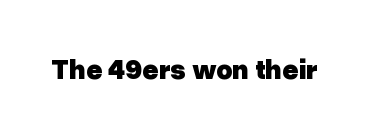
Is the type bold? Yes — the strokes are clearly thick and heavy. In terms of letterspacing, this is plain default setting. The space directly below the letters is spotless. Check where the strokes stop: nothing finishes them off — pure sans. Each letter keeps its own natural width here, so spacing adapts to shape.
